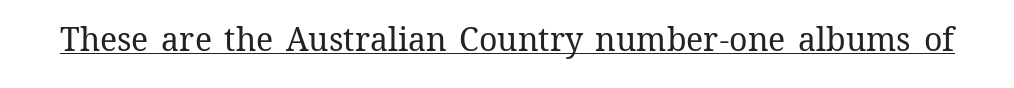
{"italic": "no", "bold": "no", "weight": "regular", "width": "normal", "stroke_contrast": "medium", "x_height": "medium", "monospaced": "no", "underline": "yes", "letter_spacing": "normal", "letter_spacing_em": 0.0, "glyph_px": 32}
